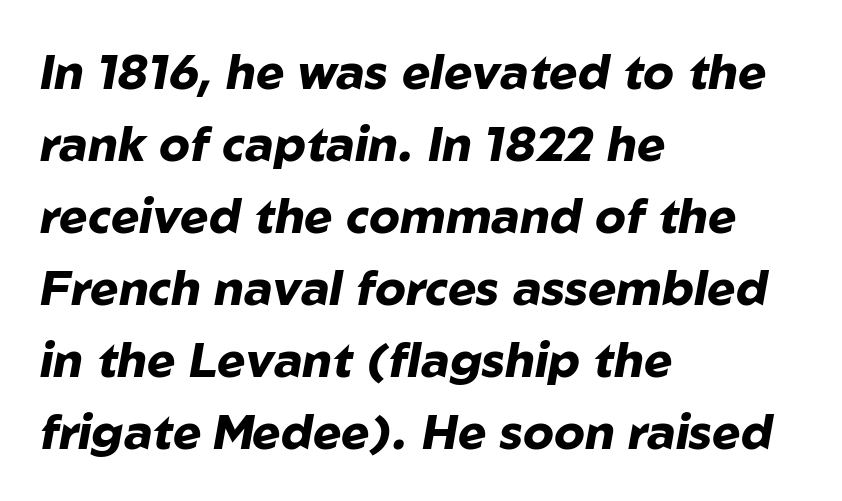
The image shows 48 px heavy type, italic (leaning right); set left-aligned, normal line spacing (1.5x), normal letter spacing, not underlined; low stroke contrast and a medium x-height.
